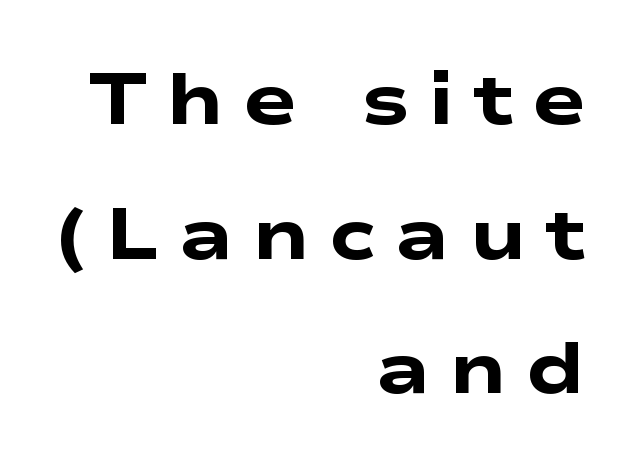
The image shows 72 px heavy, wide sans-serif type; set right-aligned, line spacing 1.87x, unusually wide letter spacing (+0.26 em), not underlined; low stroke contrast and a medium x-height.
